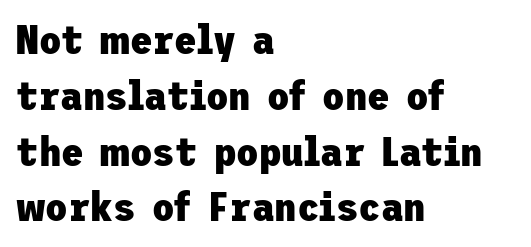
The image shows 41 px heavy sans-serif type, upright; set left-aligned, normal line spacing (1.36x), normal letter spacing, not underlined; low stroke contrast and a medium x-height.
